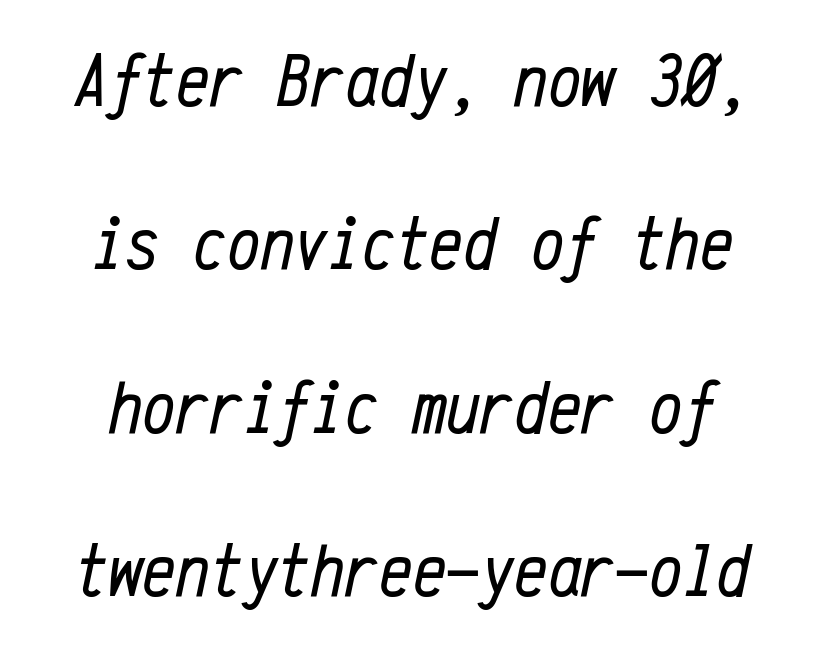
{"italic": "yes", "lean": "right", "slant_degrees": 12, "bold": "no", "weight": "regular", "width": "condensed", "stroke_contrast": "low", "x_height": "medium", "monospaced": "yes", "underline": "no", "line_spacing": "loose", "line_spacing_ratio": 2.18, "letter_spacing": "normal", "letter_spacing_em": 0.0, "glyph_px": 75}
